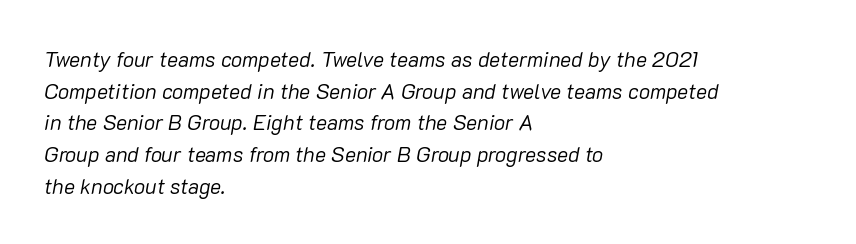
The image shows 21 px text type, italic (leaning right); set left-aligned, normal line spacing (1.51x), normal letter spacing, not underlined.
